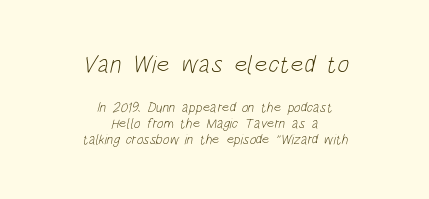
Q: Is the text bold? A: No.
Q: Is the text underlined? A: No.
Q: How is the paragraph aligned? A: Centered.
Q: Is the spacing between letters normal or unusually wide? A: Normal.
Q: Is the spacing between lines tight, normal or loose? A: Tight.
Q: Which block of text is set in a larger size, the first (top) or the second (bottom)? A: The first (top) one.
